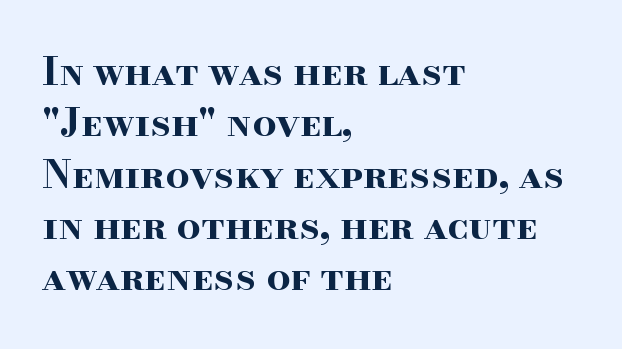
The image shows 38 px bold, wide serif type, upright; set left-aligned, normal line spacing (1.35x), normal letter spacing, not underlined; high stroke contrast and a small x-height.
